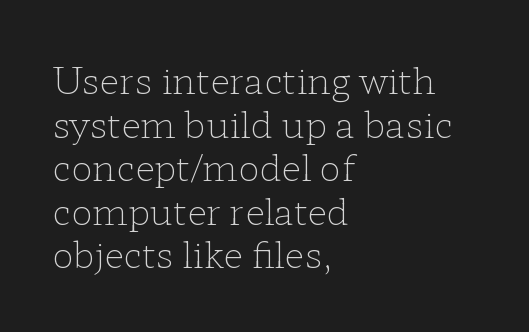
The image shows 36 px light, wide serif type, upright; set left-aligned, line spacing 1.21x, normal letter spacing, not underlined; low stroke contrast and a medium x-height.
